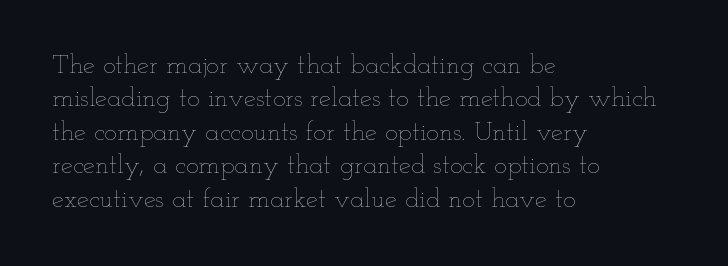
{"italic": "no", "bold": "no", "underline": "no", "align": "left", "line_spacing_ratio": 1.24, "letter_spacing": "normal", "letter_spacing_em": 0.0, "glyph_px": 27}
